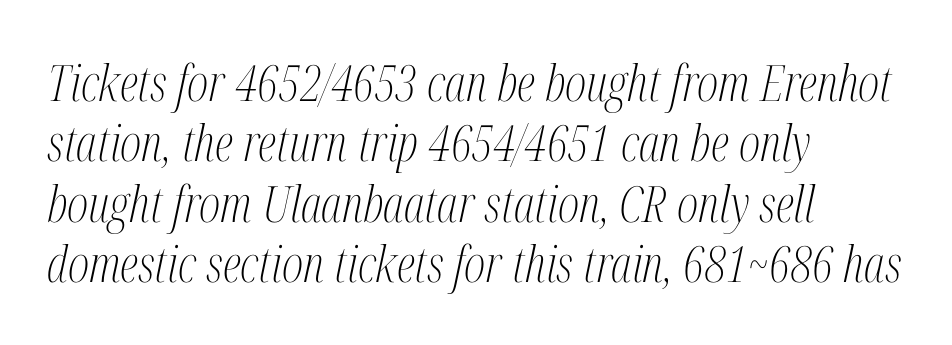
These lines are rendered in a variable-pitch font. Caption: standard tracking, unaltered. Characters are canted at an angle relative to the baseline's perpendicular. Is the stroke heavy? The answer is a plain regular-or-lighter. This rendering features lettering with no underline. These lines are set flush left with a ragged right edge.
